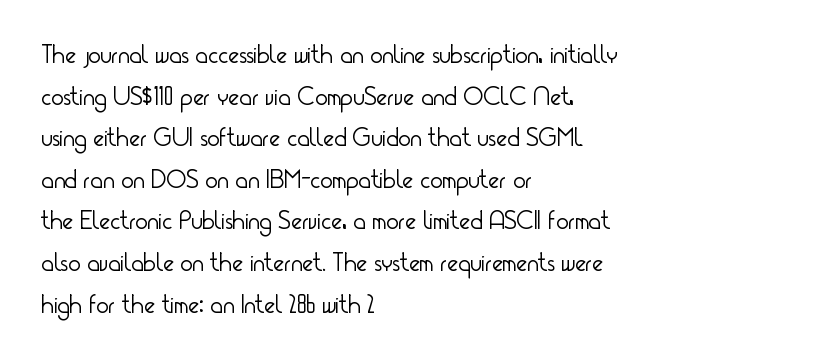
The image shows 26 px text type, upright; set left-aligned, normal line spacing (1.6x), normal letter spacing, not underlined.
